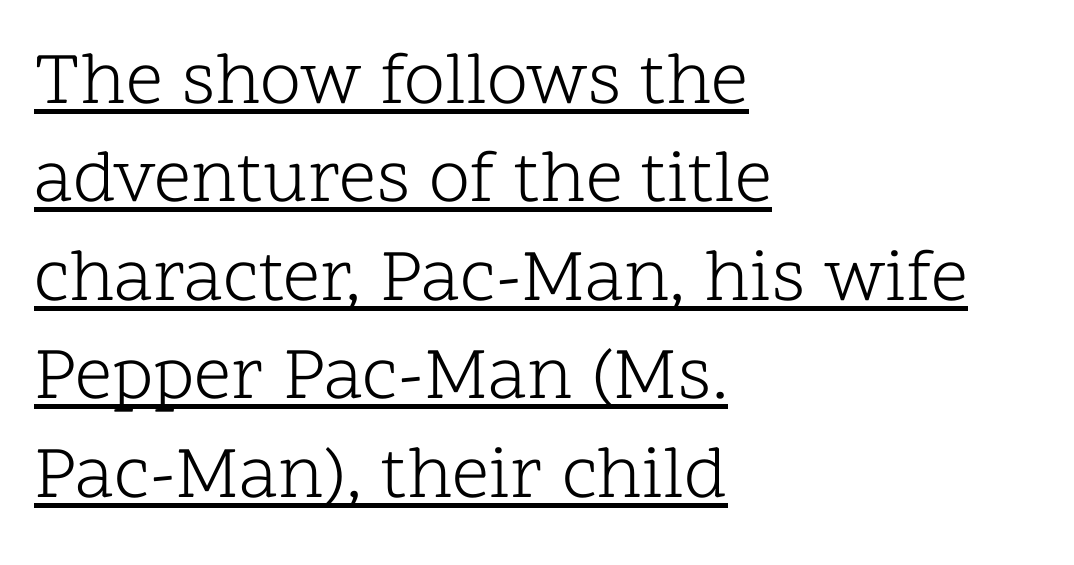
Q: Is the text bold? A: No.
Q: Is the text italic (slanted)? A: No, it is upright.
Q: Is the typeface a serif or a sans-serif typeface? A: Serif.
Q: Is the text underlined? A: Yes.
Q: How is the paragraph aligned? A: Left-aligned.
Q: Is the spacing between letters normal or unusually wide? A: Normal.
Q: Is the spacing between lines tight, normal or loose? A: Normal.
Q: Width (condensed, normal, or wide)? A: Normal.
Q: Stroke contrast? A: Low.
Q: x-height? A: Medium.
Q: Monospaced? A: No.
